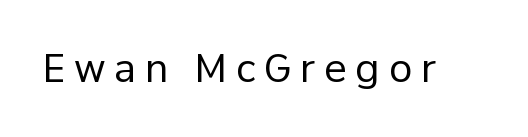
Q: Is the text bold? A: No.
Q: Is the text italic (slanted)? A: No, it is upright.
Q: Is the typeface a serif or a sans-serif typeface? A: Sans-serif.
Q: Is the text underlined? A: No.
Q: Is the spacing between letters normal or unusually wide? A: Unusually wide.
Q: Width (condensed, normal, or wide)? A: Normal.
Q: Stroke contrast? A: Low.
Q: x-height? A: Medium.
Q: Monospaced? A: No.
